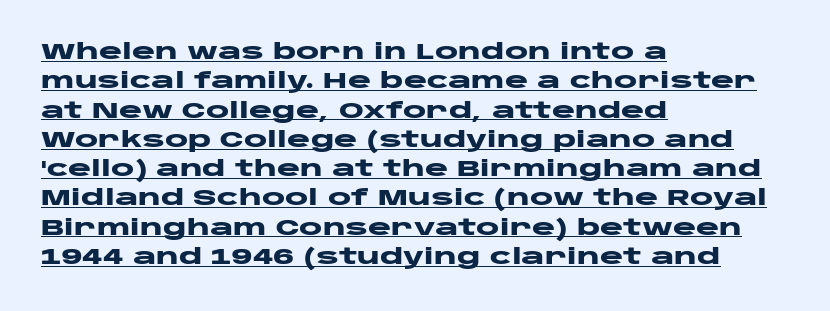
{"italic": "no", "bold": "yes", "underline": "yes", "align": "left", "line_spacing": "normal", "line_spacing_ratio": 1.33, "letter_spacing": "normal", "letter_spacing_em": 0.0, "glyph_px": 22}
